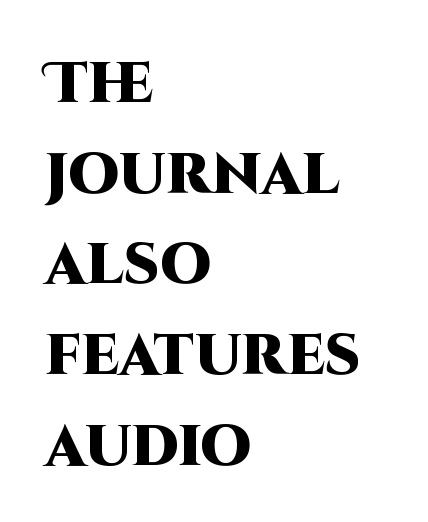
Q: Is the text bold? A: Yes.
Q: Is the text italic (slanted)? A: No, it is upright.
Q: Is the typeface a serif or a sans-serif typeface? A: Sans-serif.
Q: Is the text underlined? A: No.
Q: How is the paragraph aligned? A: Left-aligned.
Q: Is the spacing between letters normal or unusually wide? A: Normal.
Q: Is the spacing between lines tight, normal or loose? A: Normal.
Q: Width (condensed, normal, or wide)? A: Normal.
Q: Stroke contrast? A: High.
Q: x-height? A: Large.
Q: Monospaced? A: No.
